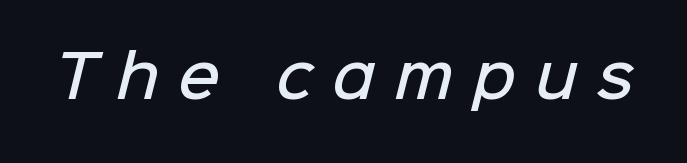
Q: Is the text bold? A: Semi-bold.
Q: Is the typeface a serif or a sans-serif typeface? A: Sans-serif.
Q: Is the text underlined? A: No.
Q: Is the spacing between letters normal or unusually wide? A: Unusually wide.
Q: Width (condensed, normal, or wide)? A: Normal.
Q: Stroke contrast? A: Low.
Q: x-height? A: Medium.
Q: Monospaced? A: No.
